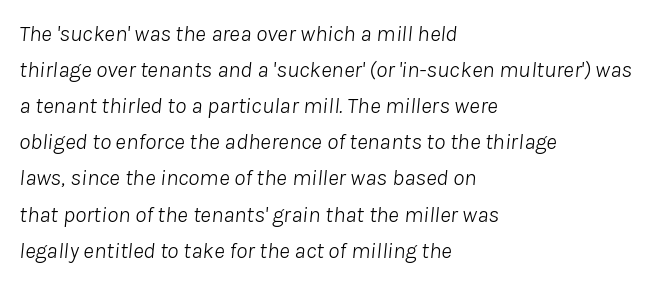
Stems here are at most as thick as an everyday book face. Standard letterfit; no display-style spreading of the glyphs. One glance says typical: line gaps are just what's usual. One-word summary of the alignment: left. Slant detected: the letters are inclined. Lines of text with bare space underneath.
